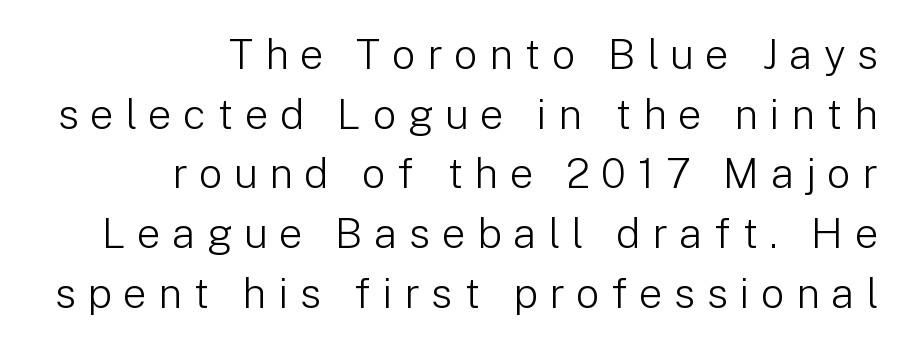
{"serif": "no", "italic": "no", "bold": "no", "weight": "light", "width": "normal", "stroke_contrast": "low", "x_height": "medium", "monospaced": "no", "underline": "no", "align": "right", "line_spacing": "normal", "line_spacing_ratio": 1.42, "letter_spacing": "wide", "letter_spacing_em": 0.27, "glyph_px": 42}
